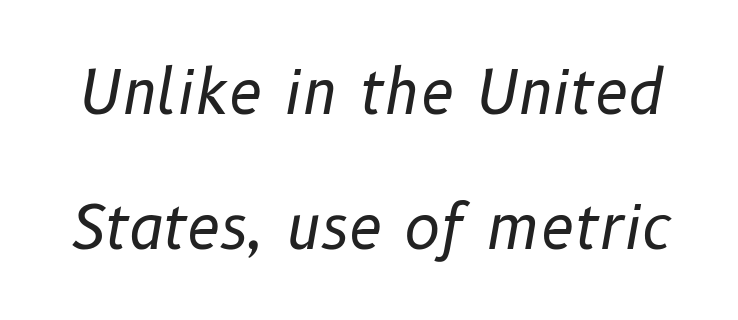
Q: Is the text bold? A: No.
Q: Is the text italic (slanted)? A: Yes, it leans right by about 10 degrees.
Q: Is the text underlined? A: No.
Q: Is the spacing between letters normal or unusually wide? A: Normal.
Q: Is the spacing between lines tight, normal or loose? A: Loose.
Q: Width (condensed, normal, or wide)? A: Normal.
Q: Stroke contrast? A: Low.
Q: x-height? A: Medium.
Q: Monospaced? A: No.
